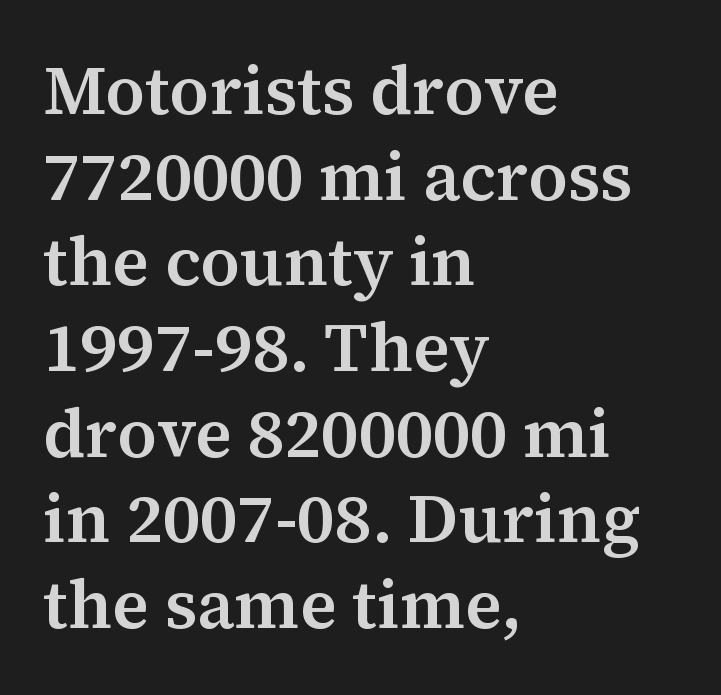
Q: Is the text italic (slanted)? A: No, it is upright.
Q: Is the typeface a serif or a sans-serif typeface? A: Serif.
Q: Is the text underlined? A: No.
Q: How is the paragraph aligned? A: Left-aligned.
Q: Is the spacing between letters normal or unusually wide? A: Normal.
Q: Is the spacing between lines tight, normal or loose? A: Normal.
Q: Width (condensed, normal, or wide)? A: Normal.
Q: Stroke contrast? A: Medium.
Q: x-height? A: Medium.
Q: Monospaced? A: No.
